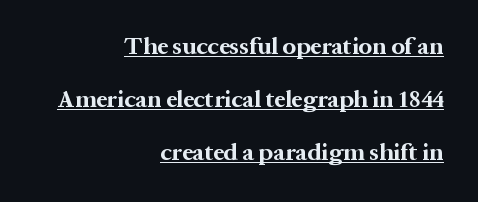
Q: Is the text bold? A: Yes.
Q: Is the text italic (slanted)? A: No, it is upright.
Q: Is the text underlined? A: Yes.
Q: How is the paragraph aligned? A: Right-aligned.
Q: Is the spacing between letters normal or unusually wide? A: Normal.
Q: Is the spacing between lines tight, normal or loose? A: Loose.
